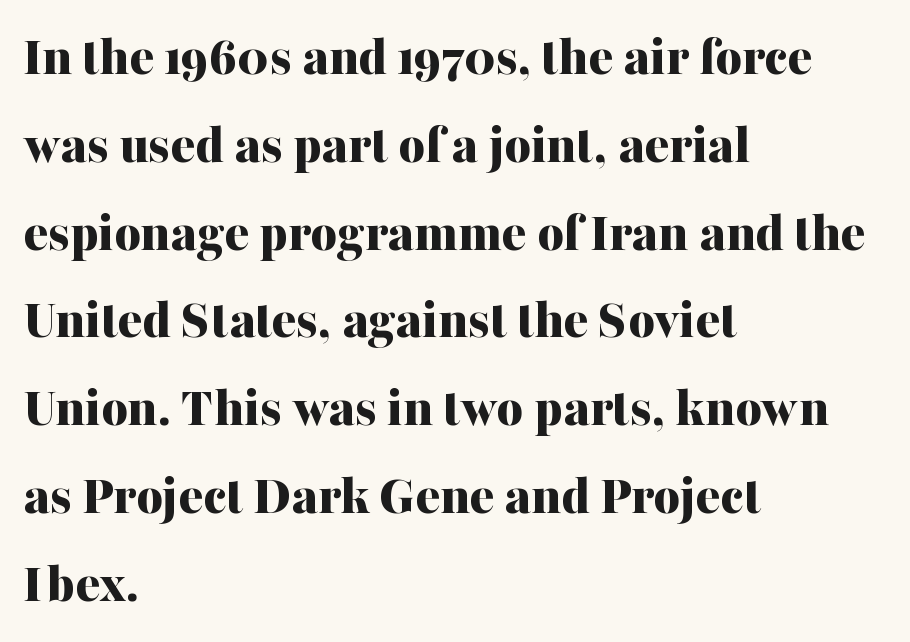
The image shows 57 px bold serif type, upright; set left-aligned, normal line spacing (1.54x), normal letter spacing, not underlined; medium stroke contrast and a medium x-height.
